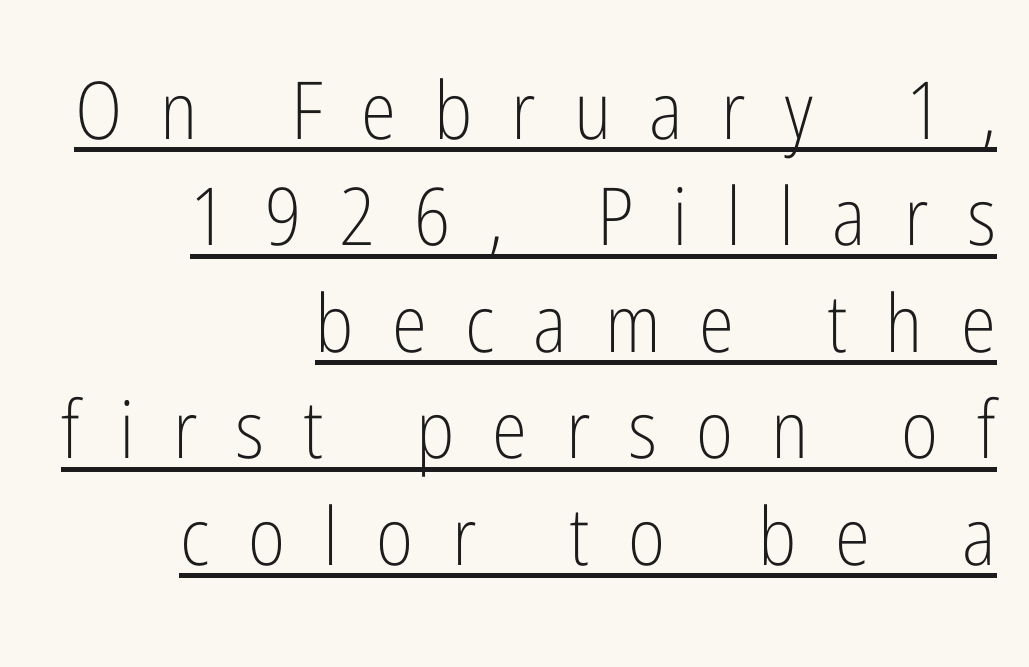
The image shows 80 px light, condensed sans-serif type, upright; set right-aligned, normal line spacing (1.33x), unusually wide letter spacing (+0.48 em), underlined; low stroke contrast and a medium x-height.
